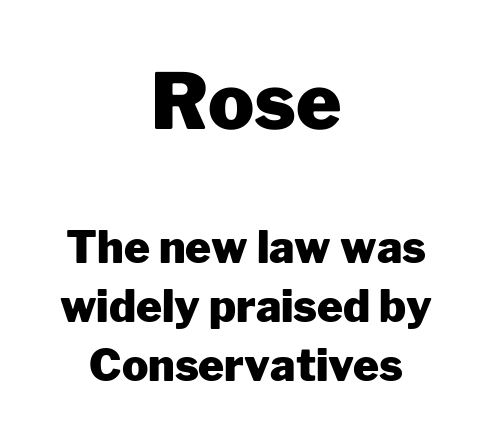
Q: Is the text bold? A: Yes.
Q: Is the text italic (slanted)? A: No, it is upright.
Q: Is the typeface a serif or a sans-serif typeface? A: Sans-serif.
Q: Is the text underlined? A: No.
Q: How is the paragraph aligned? A: Centered.
Q: Is the spacing between letters normal or unusually wide? A: Normal.
Q: Is the spacing between lines tight, normal or loose? A: Normal.
Q: Which block of text is set in a larger size, the first (top) or the second (bottom)? A: The first (top) one.
Q: Width (condensed, normal, or wide)? A: Normal.
Q: Stroke contrast? A: Low.
Q: x-height? A: Medium.
Q: Monospaced? A: No.
